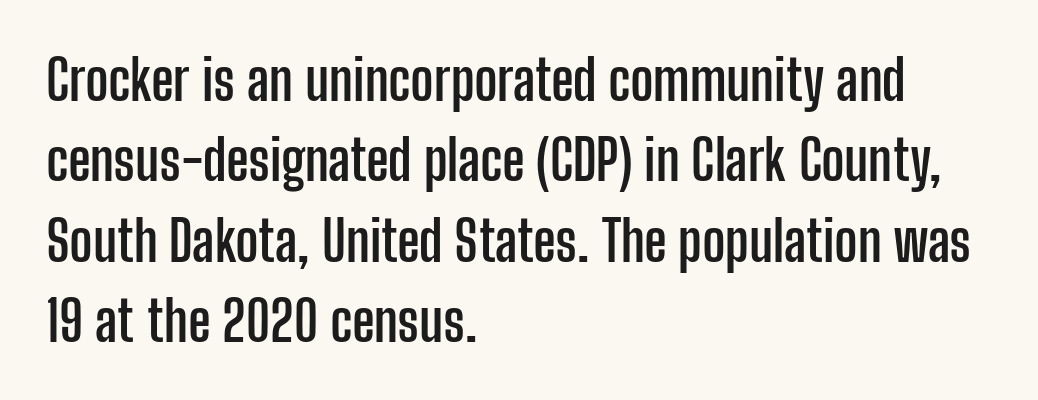
Q: Is the text bold? A: Yes.
Q: Is the text italic (slanted)? A: No, it is upright.
Q: Is the typeface a serif or a sans-serif typeface? A: Sans-serif.
Q: Is the text underlined? A: No.
Q: How is the paragraph aligned? A: Left-aligned.
Q: Is the spacing between letters normal or unusually wide? A: Normal.
Q: Is the spacing between lines tight, normal or loose? A: Normal.
Q: Width (condensed, normal, or wide)? A: Condensed.
Q: Stroke contrast? A: Low.
Q: x-height? A: Medium.
Q: Monospaced? A: No.
